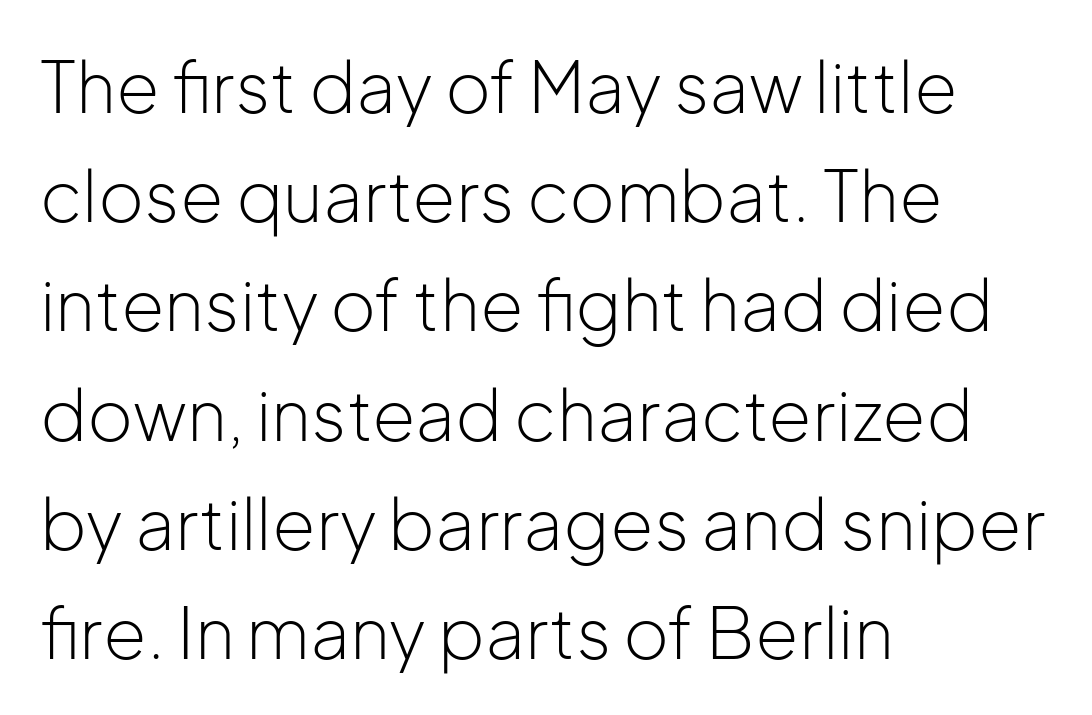
The image shows 70 px light sans-serif type, upright; set left-aligned, normal line spacing (1.56x), normal letter spacing, not underlined; low stroke contrast and a medium x-height.
